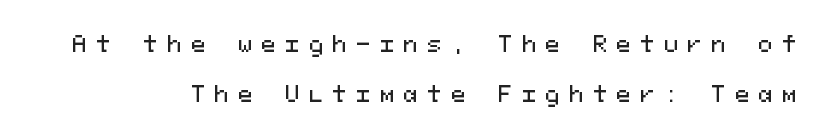
Q: Is the text italic (slanted)? A: No, it is upright.
Q: Is the text underlined? A: No.
Q: Is the spacing between letters normal or unusually wide? A: Unusually wide.
Q: Is the spacing between lines tight, normal or loose? A: Loose.
